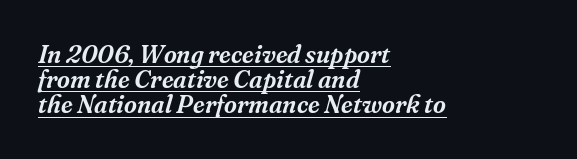
Decoration check: the copy is underlined. Caption: standard tracking, unaltered. The passage shown stacks its lines with hardly any gap. Layout note: lines flush left.
